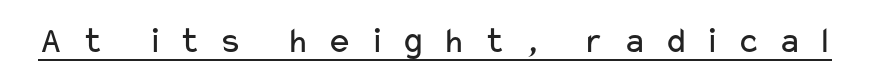
{"serif": "no", "italic": "no", "bold": "no", "weight": "regular", "width": "wide", "stroke_contrast": "low", "x_height": "medium", "monospaced": "no", "underline": "yes", "letter_spacing": "wide", "letter_spacing_em": 0.47, "glyph_px": 37}
